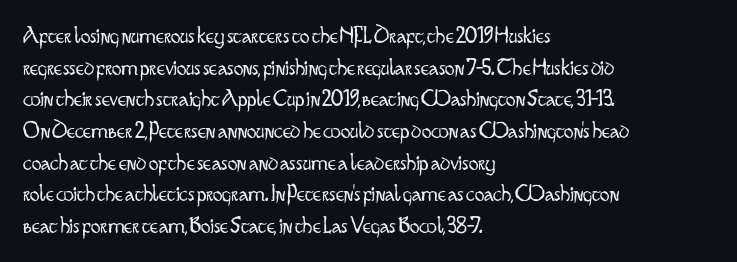
The image shows 24 px text type, upright; set left-aligned, normal line spacing (1.32x), normal letter spacing, not underlined.
